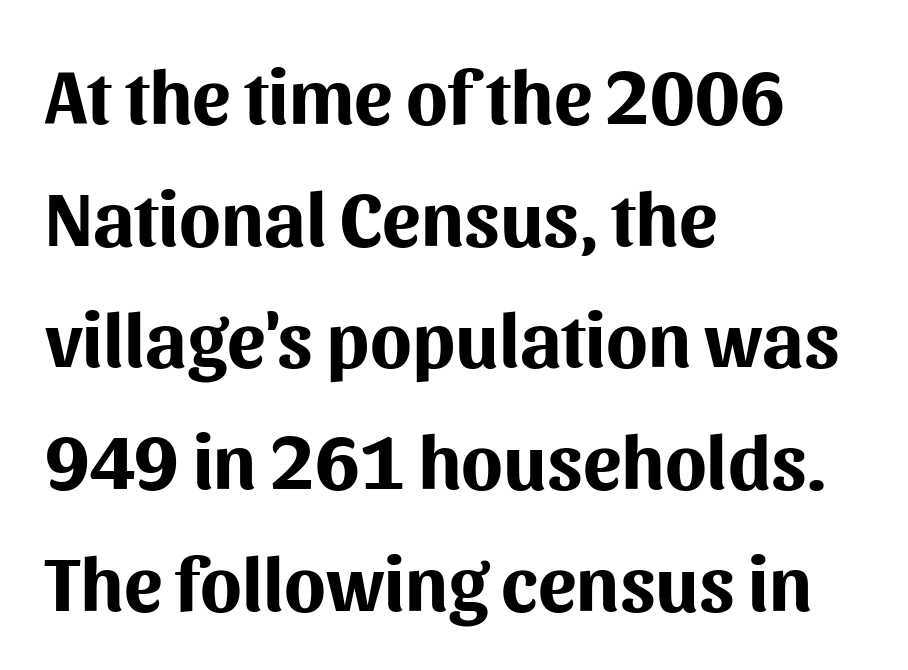
The image shows 77 px bold sans-serif type, upright; set left-aligned, normal line spacing (1.58x), normal letter spacing, not underlined; medium stroke contrast and a medium x-height.
